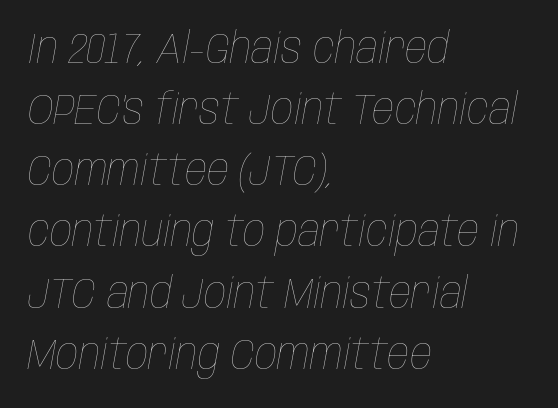
Q: Is the text bold? A: No.
Q: Is the text italic (slanted)? A: Yes, it leans right by about 10 degrees.
Q: Is the text underlined? A: No.
Q: How is the paragraph aligned? A: Left-aligned.
Q: Is the spacing between letters normal or unusually wide? A: Normal.
Q: Is the spacing between lines tight, normal or loose? A: Normal.
Q: Width (condensed, normal, or wide)? A: Condensed.
Q: Stroke contrast? A: Low.
Q: x-height? A: Large.
Q: Monospaced? A: No.
